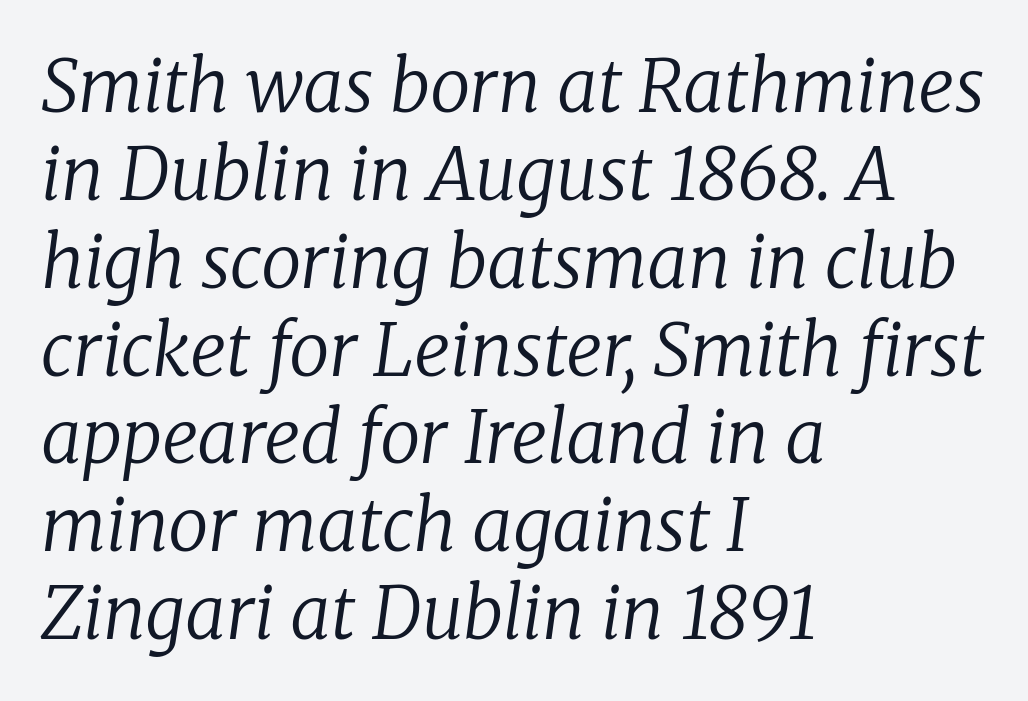
Q: Is the text bold? A: No.
Q: Is the text italic (slanted)? A: Yes, it leans right by about 8 degrees.
Q: Is the typeface a serif or a sans-serif typeface? A: Serif.
Q: Is the text underlined? A: No.
Q: How is the paragraph aligned? A: Left-aligned.
Q: Is the spacing between letters normal or unusually wide? A: Normal.
Q: Width (condensed, normal, or wide)? A: Normal.
Q: Stroke contrast? A: Low.
Q: x-height? A: Medium.
Q: Monospaced? A: No.
